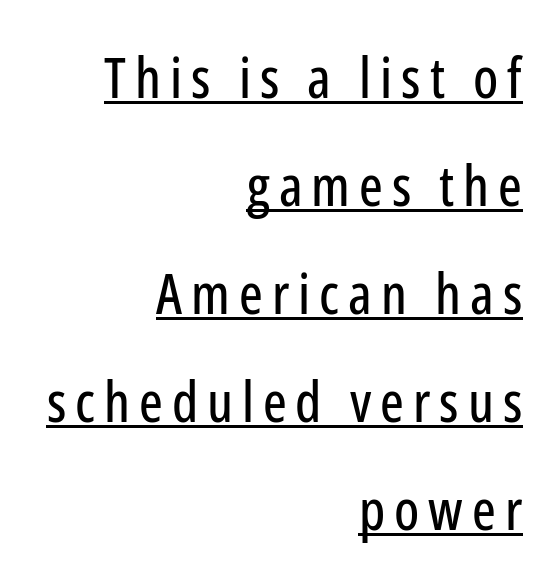
Q: Is the text italic (slanted)? A: No, it is upright.
Q: Is the typeface a serif or a sans-serif typeface? A: Sans-serif.
Q: Is the text underlined? A: Yes.
Q: How is the paragraph aligned? A: Right-aligned.
Q: Is the spacing between lines tight, normal or loose? A: Loose.
Q: Width (condensed, normal, or wide)? A: Condensed.
Q: Stroke contrast? A: Low.
Q: x-height? A: Medium.
Q: Monospaced? A: No.
